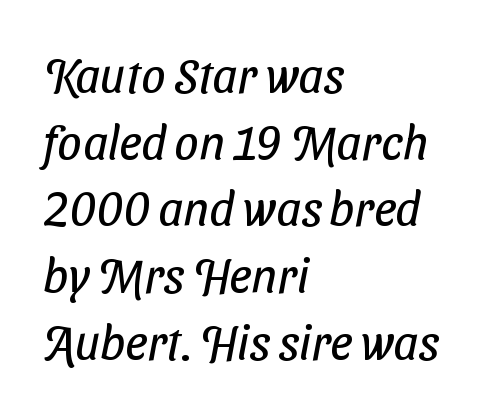
Do the characters align in a grid? No, the font is proportional. Is the block centered? No — it sits flush against the left margin. You could call the tracking neutral — neither tight nor loose. No chunkiness to these letters — they're not bold. Underlining? Definitely not there. The font family rendered here belongs to the sans-serif group.
